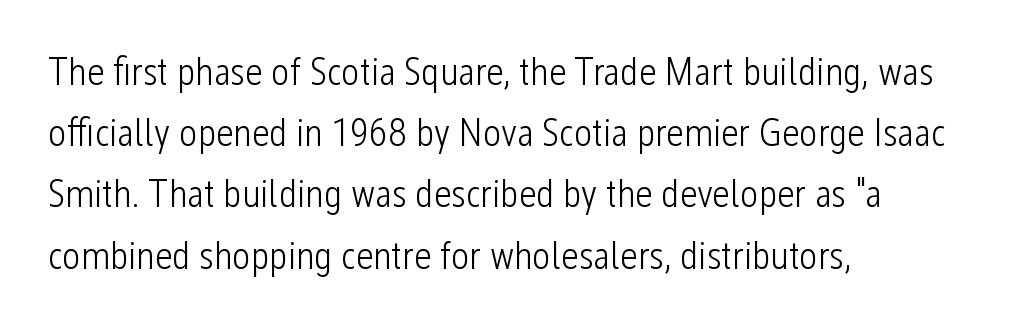
{"serif": "no", "italic": "no", "bold": "no", "weight": "light", "width": "condensed", "stroke_contrast": "low", "x_height": "medium", "monospaced": "no", "underline": "no", "align": "left", "line_spacing": "normal", "line_spacing_ratio": 1.57, "letter_spacing": "normal", "letter_spacing_em": 0.0, "glyph_px": 39}
